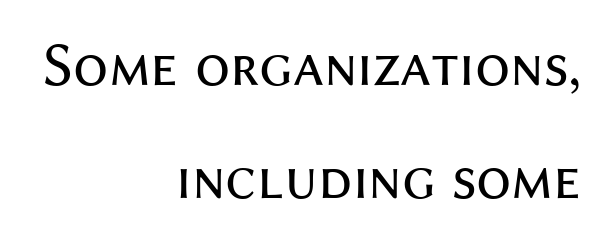
The image shows 62 px regular-weight sans-serif type, upright; set right-aligned, line spacing 1.82x, normal letter spacing, not underlined; medium stroke contrast and a medium x-height.
